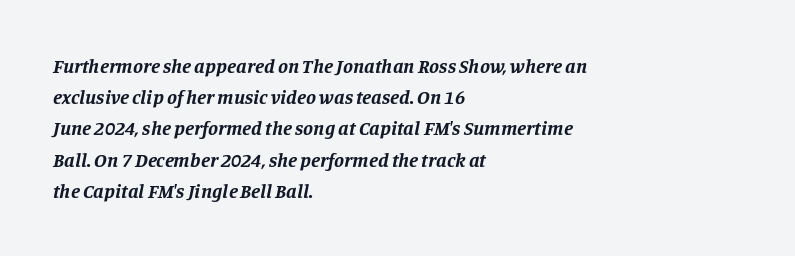
{"italic": "yes", "lean": "right", "slant_degrees": 11, "bold": "yes", "underline": "no", "align": "left", "line_spacing": "normal", "line_spacing_ratio": 1.56, "letter_spacing": "normal", "letter_spacing_em": 0.0, "glyph_px": 20}
